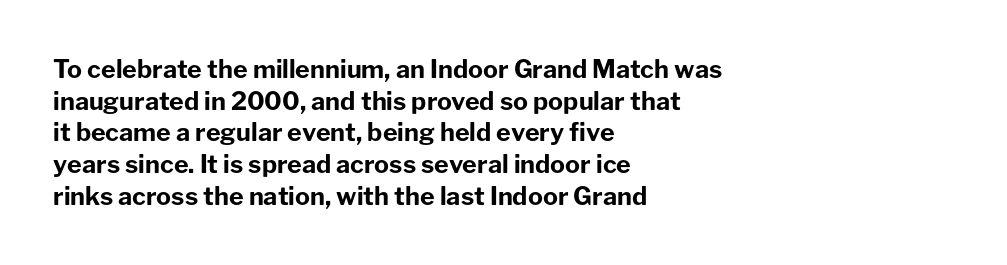
{"italic": "no", "bold": "yes", "underline": "no", "align": "left", "line_spacing": "normal", "line_spacing_ratio": 1.27, "letter_spacing": "normal", "letter_spacing_em": 0.0, "glyph_px": 25}
